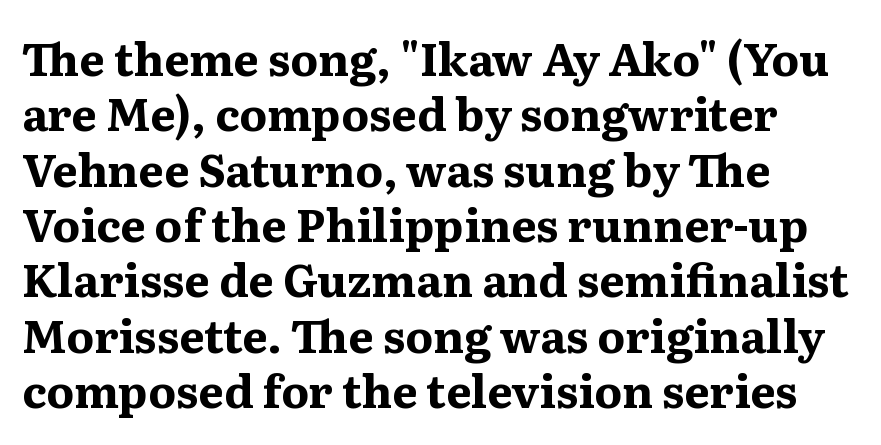
Q: Is the text bold? A: Yes.
Q: Is the text italic (slanted)? A: No, it is upright.
Q: Is the typeface a serif or a sans-serif typeface? A: Serif.
Q: Is the text underlined? A: No.
Q: How is the paragraph aligned? A: Left-aligned.
Q: Is the spacing between letters normal or unusually wide? A: Normal.
Q: Width (condensed, normal, or wide)? A: Normal.
Q: Stroke contrast? A: Medium.
Q: x-height? A: Medium.
Q: Monospaced? A: No.
